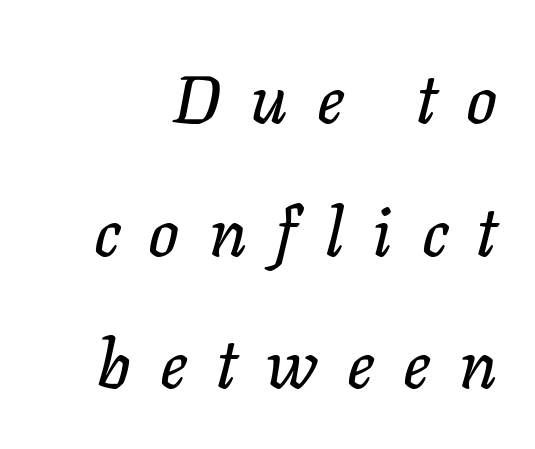
{"italic": "yes", "lean": "right", "slant_degrees": 11, "width": "normal", "stroke_contrast": "low", "x_height": "medium", "monospaced": "no", "underline": "no", "align": "right", "line_spacing": "loose", "line_spacing_ratio": 1.95, "letter_spacing": "wide", "letter_spacing_em": 0.43, "glyph_px": 68}
